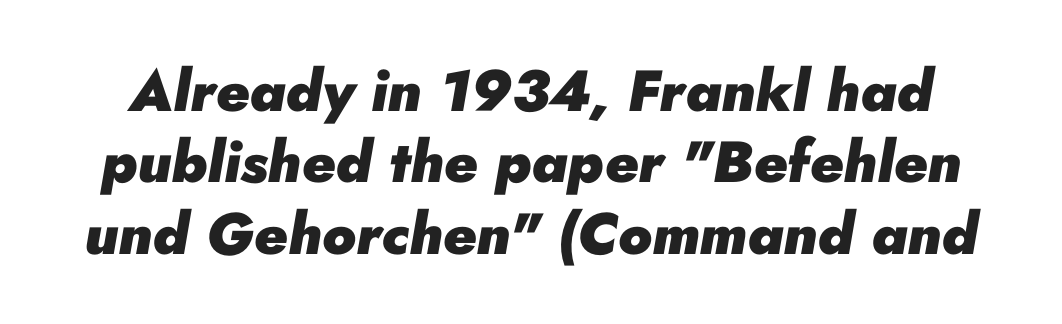
{"italic": "yes", "lean": "right", "slant_degrees": 10, "bold": "yes", "weight": "heavy", "width": "normal", "stroke_contrast": "low", "x_height": "small", "monospaced": "no", "underline": "no", "line_spacing_ratio": 1.23, "letter_spacing": "normal", "letter_spacing_em": 0.0, "glyph_px": 58}
